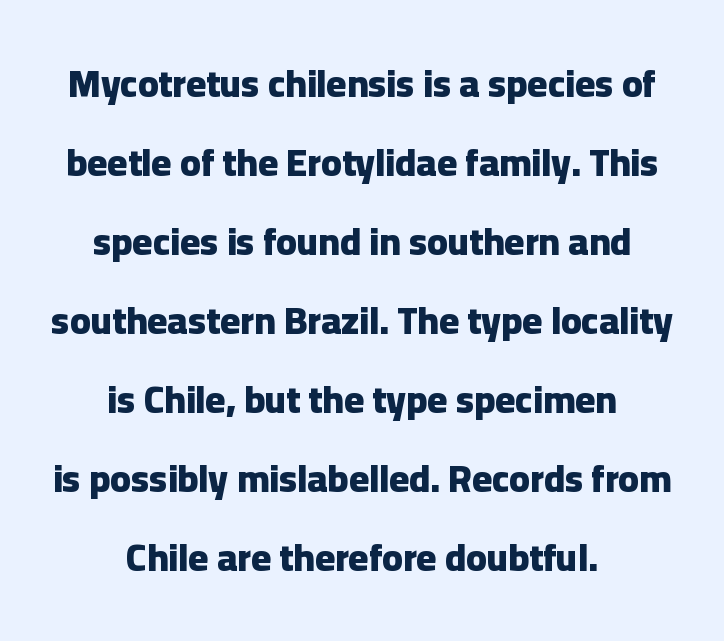
{"serif": "no", "italic": "no", "bold": "yes", "weight": "heavy", "width": "normal", "stroke_contrast": "low", "x_height": "medium", "monospaced": "no", "underline": "no", "align": "center", "line_spacing": "loose", "line_spacing_ratio": 2.08, "letter_spacing": "normal", "letter_spacing_em": 0.0, "glyph_px": 38}
